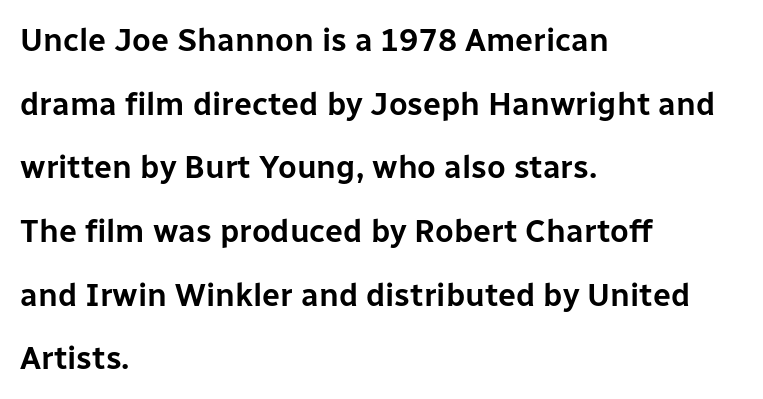
The image shows 32 px sans-serif type, upright; set left-aligned, loose line spacing (1.99x), normal letter spacing, not underlined; low stroke contrast and a medium x-height.
